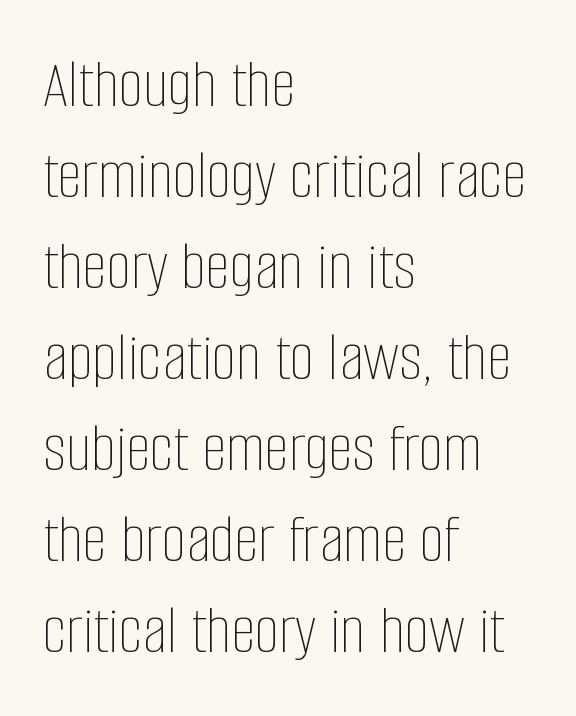
{"italic": "no", "bold": "no", "weight": "thin", "width": "condensed", "stroke_contrast": "low", "x_height": "large", "monospaced": "no", "underline": "no", "align": "left", "line_spacing": "normal", "line_spacing_ratio": 1.3, "letter_spacing": "normal", "letter_spacing_em": 0.0, "glyph_px": 70}
